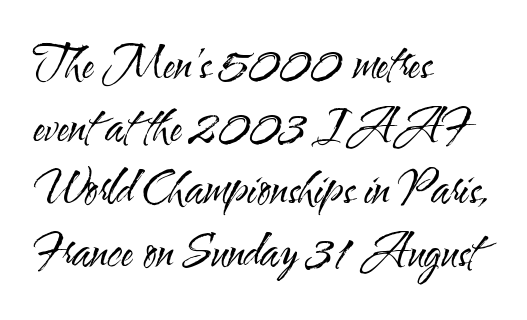
The image shows 45 px regular-weight, condensed sans-serif type; set left-aligned, normal line spacing (1.39x), normal letter spacing, not underlined; medium stroke contrast and a small x-height.
